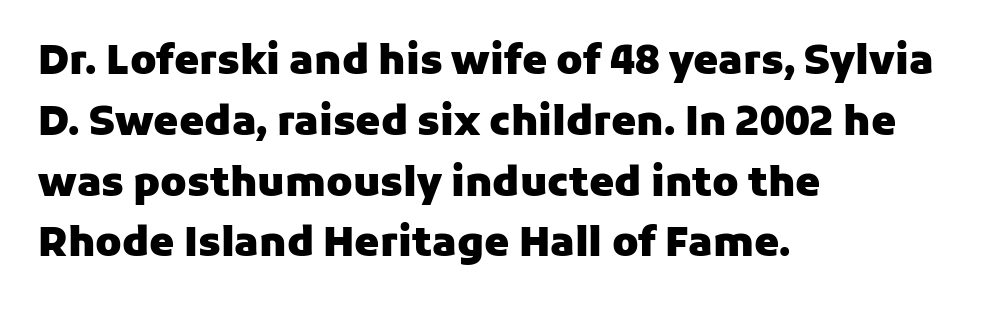
Q: Is the text bold? A: Yes.
Q: Is the text italic (slanted)? A: No, it is upright.
Q: Is the typeface a serif or a sans-serif typeface? A: Sans-serif.
Q: Is the text underlined? A: No.
Q: How is the paragraph aligned? A: Left-aligned.
Q: Is the spacing between letters normal or unusually wide? A: Normal.
Q: Is the spacing between lines tight, normal or loose? A: Normal.
Q: Width (condensed, normal, or wide)? A: Normal.
Q: Stroke contrast? A: Low.
Q: x-height? A: Medium.
Q: Monospaced? A: No.
